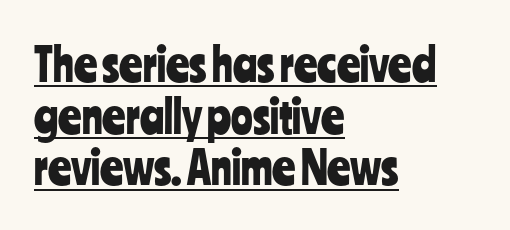
{"serif": "no", "italic": "no", "width": "condensed", "stroke_contrast": "low", "x_height": "medium", "monospaced": "no", "underline": "yes", "align": "left", "line_spacing": "tight", "line_spacing_ratio": 1.15, "letter_spacing": "normal", "letter_spacing_em": 0.0, "glyph_px": 45}
